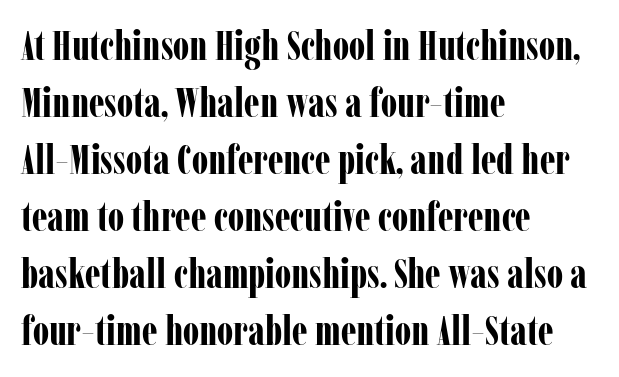
The type is set solid horizontally, with unmodified tracking. Compared with typical paragraphs, the rows here are spaced about the same. Is this a fixed-width face? No — the glyphs have proportional, varying widths. Typographic density is high because the face is bold. Serif or sans? Serif — the stroke terminals have little feet.
